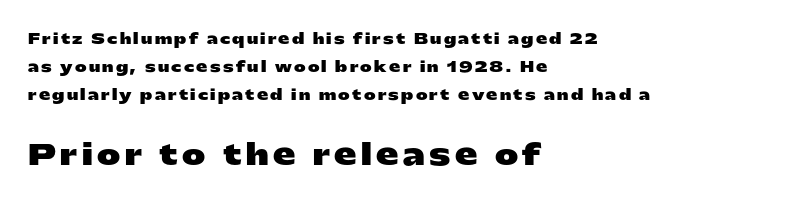
Vertical strokes here are truly vertical. Do the characters align in a grid? No, the font is proportional. Heft: maximum for text — a bold. Block two is the big one; block one sits smaller above it. Typographically, this falls in the sans-serif category.
